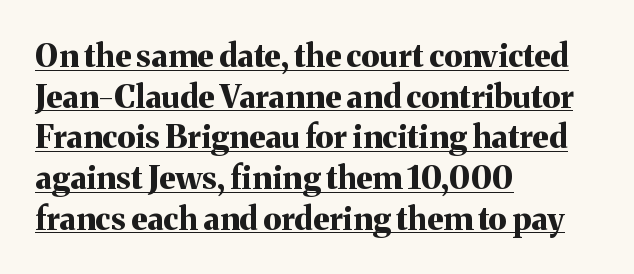
Q: Is the text bold? A: Yes.
Q: Is the text italic (slanted)? A: No, it is upright.
Q: Is the typeface a serif or a sans-serif typeface? A: Serif.
Q: Is the text underlined? A: Yes.
Q: How is the paragraph aligned? A: Left-aligned.
Q: Is the spacing between letters normal or unusually wide? A: Normal.
Q: Is the spacing between lines tight, normal or loose? A: Normal.
Q: Width (condensed, normal, or wide)? A: Normal.
Q: Stroke contrast? A: Medium.
Q: x-height? A: Medium.
Q: Monospaced? A: No.
